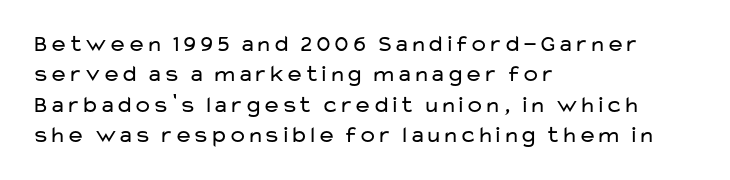
The space directly below the letters is spotless. Caption: standard tracking, unaltered. Vertically, the passage feels balanced, rows spaced as you'd expect. Does the lettering tilt? It doesn't — this is upright.
